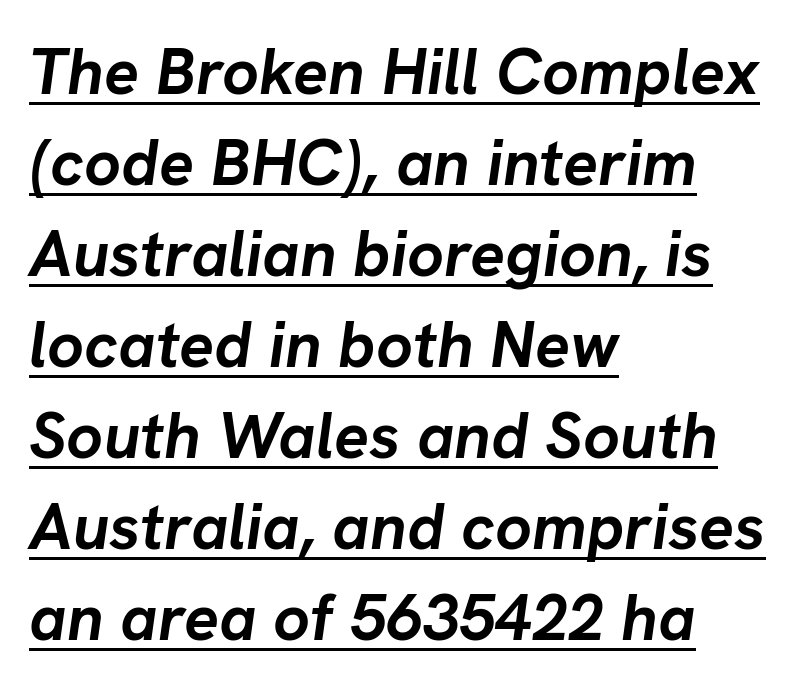
Q: Is the text bold? A: Yes.
Q: Is the text italic (slanted)? A: Yes, it leans right by about 8 degrees.
Q: Is the text underlined? A: Yes.
Q: How is the paragraph aligned? A: Left-aligned.
Q: Is the spacing between letters normal or unusually wide? A: Normal.
Q: Is the spacing between lines tight, normal or loose? A: Normal.
Q: Width (condensed, normal, or wide)? A: Normal.
Q: Stroke contrast? A: Low.
Q: x-height? A: Medium.
Q: Monospaced? A: No.
